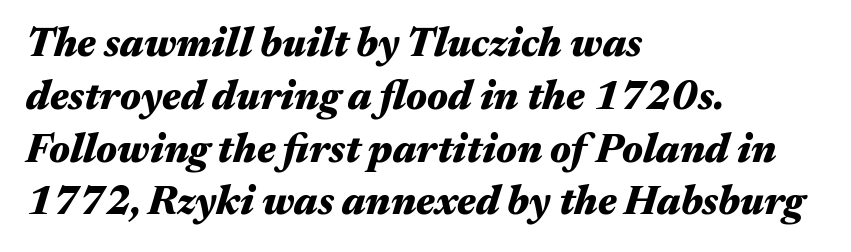
The image shows 40 px heavy, wide type, italic (leaning right); set left-aligned, normal line spacing (1.32x), normal letter spacing, not underlined; medium stroke contrast and a medium x-height.
